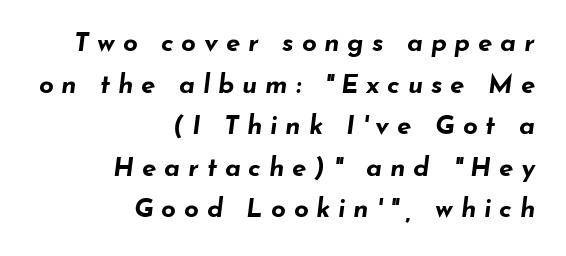
Caption: multi-line text, flush right, ragged left. The face used here is rendered with a markedly widened letterfit. The string is rendered with underlining switched off. Plenty of ink on the page — the face is bold. Honestly, the row spacing looks completely unremarkable.
